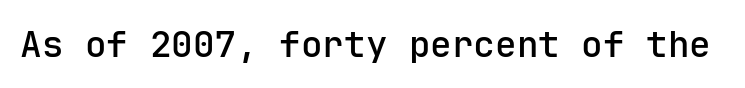
Font category for this specimen: sans-serif. The horizontal fit of the characters is conventional and even. No word sits above an underline. The rendering uses typewriter-style spacing with identical character cells. No italicization has been applied; the sample stays upright.
